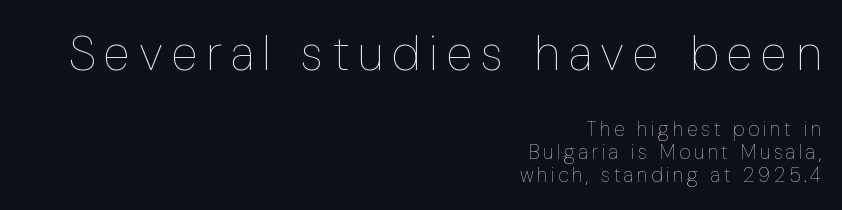
The image shows 49 px thin, condensed type, upright; set right-aligned, tight line spacing (1.14x), not underlined; the first (top) block is 2.45x larger; low stroke contrast and a medium x-height.
